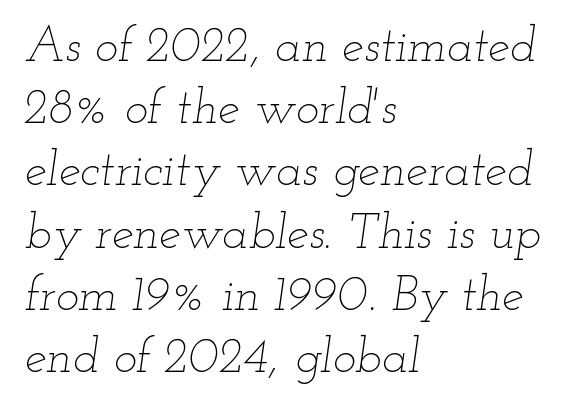
The image shows 49 px thin, wide type, italic (leaning right); set left-aligned, normal line spacing (1.27x), normal letter spacing, not underlined; low stroke contrast and a small x-height.
